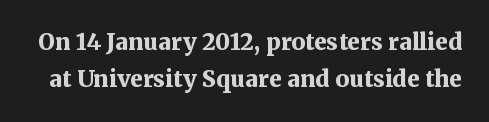
The specimen reads as upright at a glance. The space beneath each line is pristine and unruled. Is there much room between lines? A standard amount, neither cramped nor airy. Letter spacing: default.
